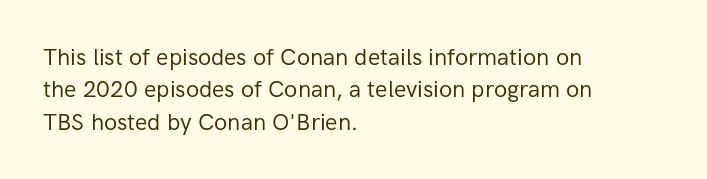
The image shows 23 px text type, upright; set left-aligned, normal line spacing (1.41x), normal letter spacing, not underlined.
